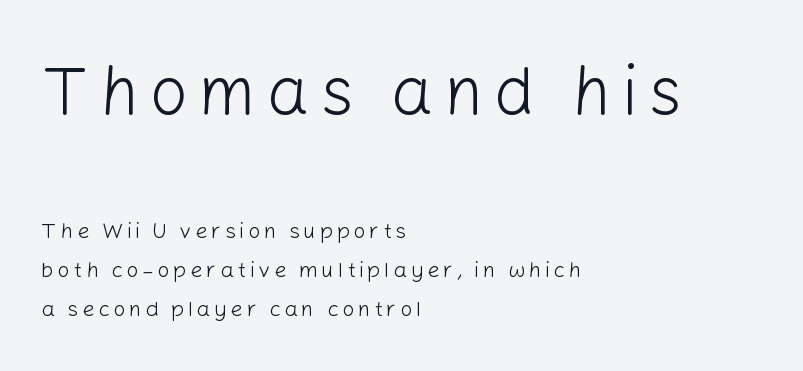
The face used here is a sans, in the tradition of grotesques and geometrics. The font sits on the lighter half of the weight spectrum, regular included. Do the letters lean? They stand straight. Letters rest on an invisible, unmarked baseline. The rendering uses natural spacing where letterforms have individual widths. Which chunk is bigger? The first one — the top block dwarfs the bottom.
